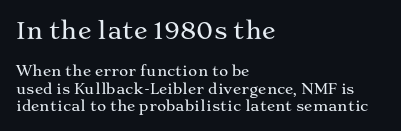
The axis of the letterforms is exactly vertical. The composition opens big and finishes small. You could call the tracking neutral — neither tight nor loose. Descender tails drop into unmarked territory. Visually the block forms a straight wall on the left and a jagged coastline on the right.
